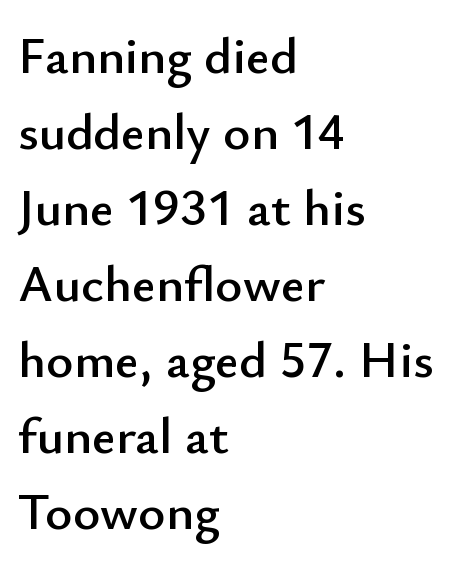
The image shows 52 px sans-serif type, upright; set left-aligned, normal line spacing (1.46x), normal letter spacing, not underlined; low stroke contrast and a small x-height.
